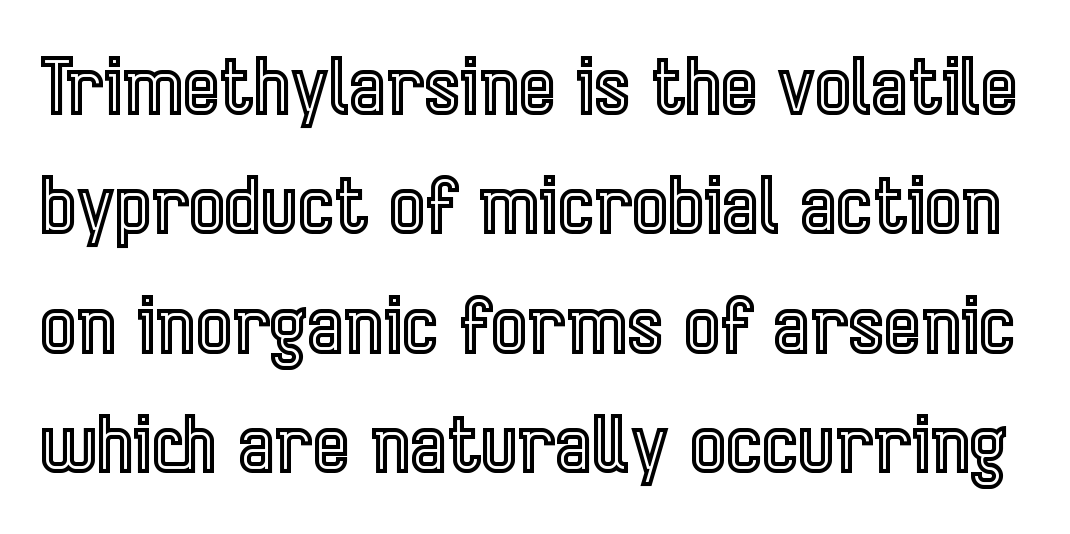
The foot of each line stays bare and open. Spacing between characters is what you'd get straight out of the box. A typesetter would call this proportional, since set widths differ per character. The space between consecutive lines is moderate.
